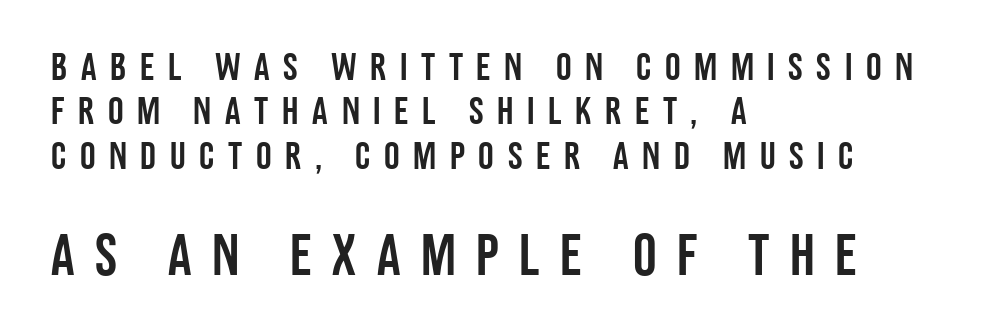
The image shows 59 px condensed sans-serif type, upright; set left-aligned, tight line spacing (1.14x), unusually wide letter spacing (+0.35 em), not underlined; the second (bottom) block is 1.51x larger; low stroke contrast and a large x-height.
